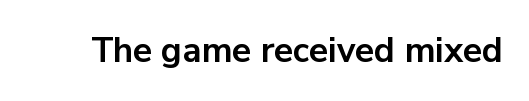
Q: Is the text bold? A: Yes.
Q: Is the text italic (slanted)? A: No, it is upright.
Q: Is the typeface a serif or a sans-serif typeface? A: Sans-serif.
Q: Is the text underlined? A: No.
Q: Is the spacing between letters normal or unusually wide? A: Normal.
Q: Width (condensed, normal, or wide)? A: Normal.
Q: Stroke contrast? A: Low.
Q: x-height? A: Medium.
Q: Monospaced? A: No.
